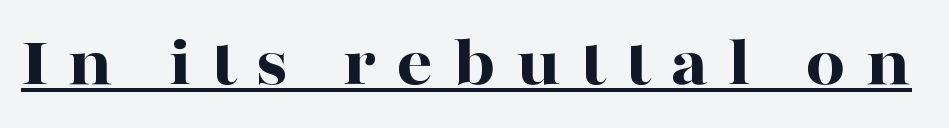
The image shows 71 px bold, wide serif type, upright; set unusually wide letter spacing (+0.28 em), underlined; high stroke contrast and a medium x-height.
